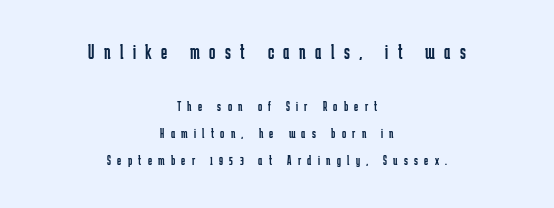
{"italic": "no", "bold": "no", "underline": "no", "align": "center", "line_spacing": "loose", "line_spacing_ratio": 1.94, "letter_spacing": "wide", "letter_spacing_em": 0.45, "larger_block": "first", "size_ratio": 1.5, "glyph_px": 21}
